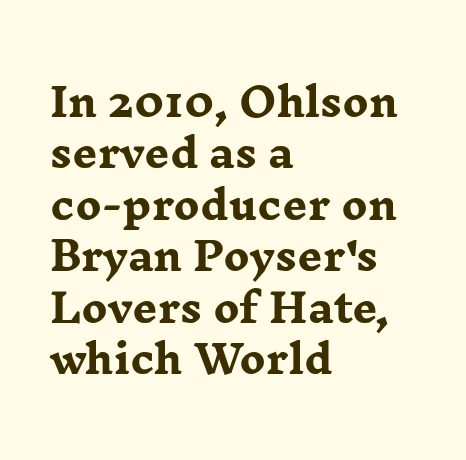
The image shows 39 px heavy, wide serif type, upright; set left-aligned, normal line spacing (1.32x), normal letter spacing, not underlined; low stroke contrast and a medium x-height.
